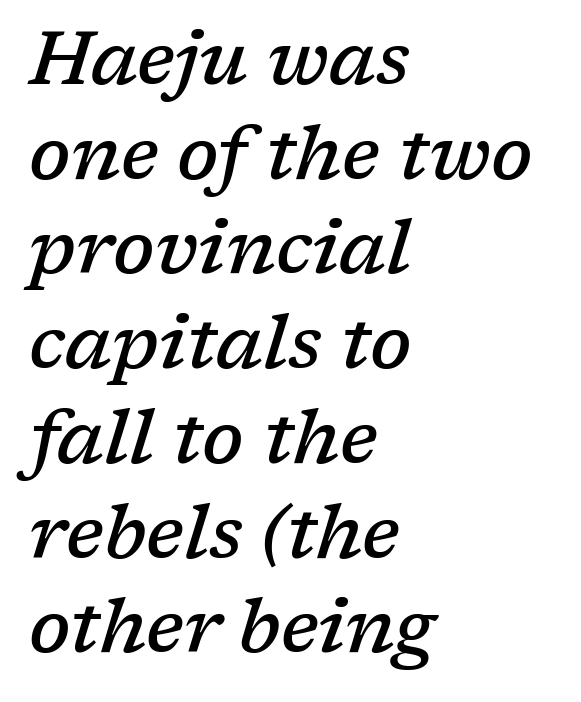
The image shows 74 px semibold serif type, italic (leaning right); set left-aligned, normal line spacing (1.28x), normal letter spacing, not underlined; low stroke contrast and a medium x-height.
